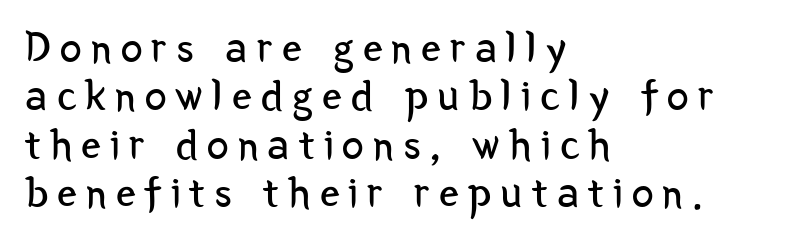
Interline gaps are noticeably narrow in this sample. These lines were composed using upright roman letters. Spacing verdict: proportional, widths tailored to each character. Underline: absent. Stroke mass is kept to a normal reading level or below.
